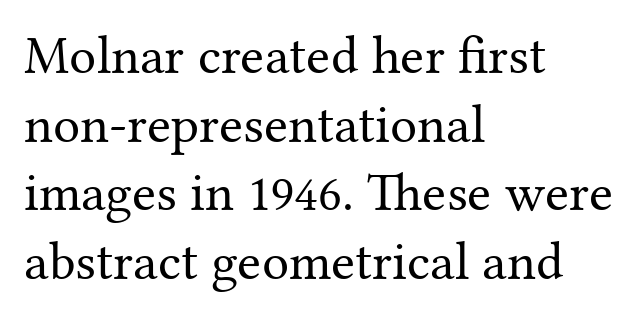
The image shows 54 px regular-weight serif type, upright; set left-aligned, normal line spacing (1.27x), normal letter spacing, not underlined; medium stroke contrast and a medium x-height.
